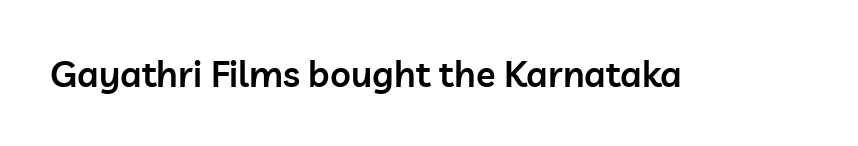
The image shows 36 px semibold sans-serif type, upright; set normal letter spacing, not underlined; low stroke contrast and a medium x-height.
